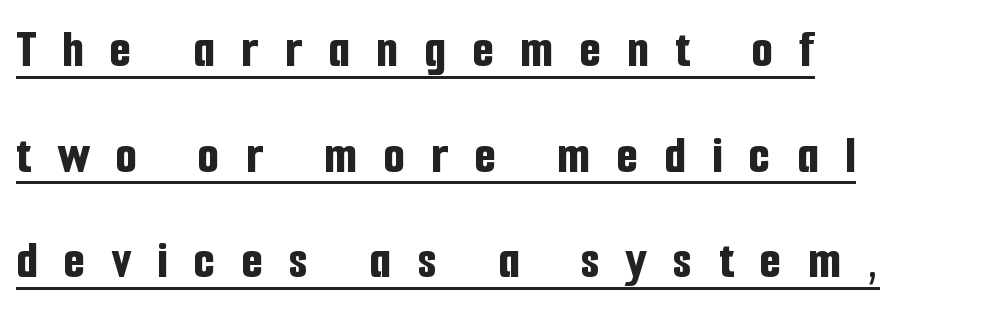
{"serif": "no", "italic": "no", "bold": "yes", "weight": "bold", "width": "condensed", "stroke_contrast": "low", "x_height": "medium", "monospaced": "no", "underline": "yes", "align": "left", "line_spacing": "loose", "line_spacing_ratio": 1.92, "letter_spacing": "wide", "letter_spacing_em": 0.48, "glyph_px": 55}
